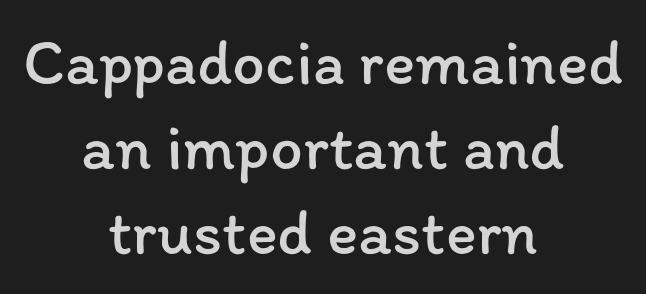
{"italic": "no", "bold": "no", "weight": "regular", "width": "normal", "stroke_contrast": "low", "x_height": "medium", "monospaced": "no", "underline": "no", "align": "center", "line_spacing": "normal", "line_spacing_ratio": 1.31, "letter_spacing": "normal", "letter_spacing_em": 0.0, "glyph_px": 65}
